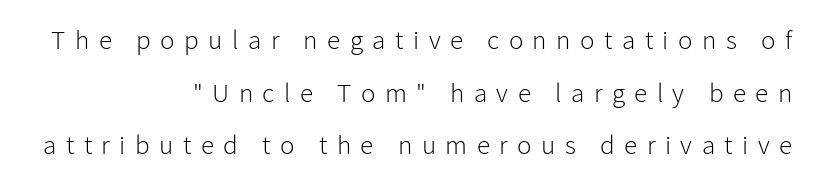
Q: Is the text bold? A: No.
Q: Is the text italic (slanted)? A: No, it is upright.
Q: Is the text underlined? A: No.
Q: How is the paragraph aligned? A: Right-aligned.
Q: Is the spacing between letters normal or unusually wide? A: Unusually wide.
Q: Is the spacing between lines tight, normal or loose? A: Loose.
